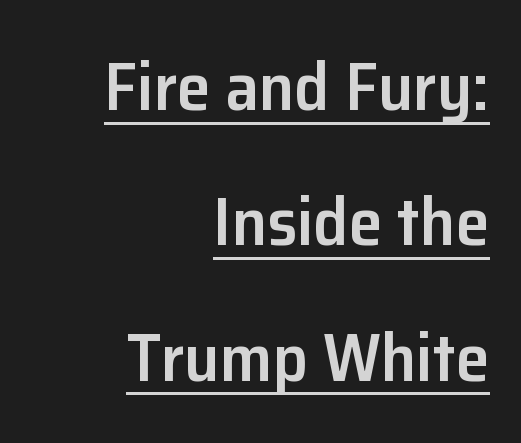
{"serif": "no", "italic": "no", "bold": "semi", "weight": "semibold", "width": "normal", "stroke_contrast": "low", "x_height": "medium", "monospaced": "no", "underline": "yes", "align": "right", "line_spacing": "loose", "line_spacing_ratio": 1.99, "letter_spacing": "normal", "letter_spacing_em": 0.0, "glyph_px": 68}
